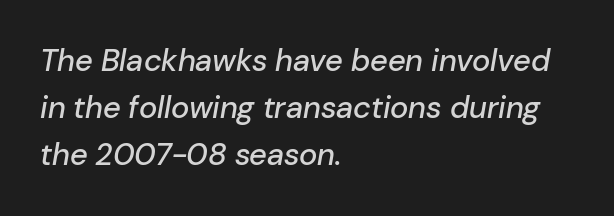
Here the designer chose a conventional face with non-uniform glyph widths. Nobody drew a line under any word here. The passage shown has conventional tracking throughout. The whole block is typeset with a tilt.
